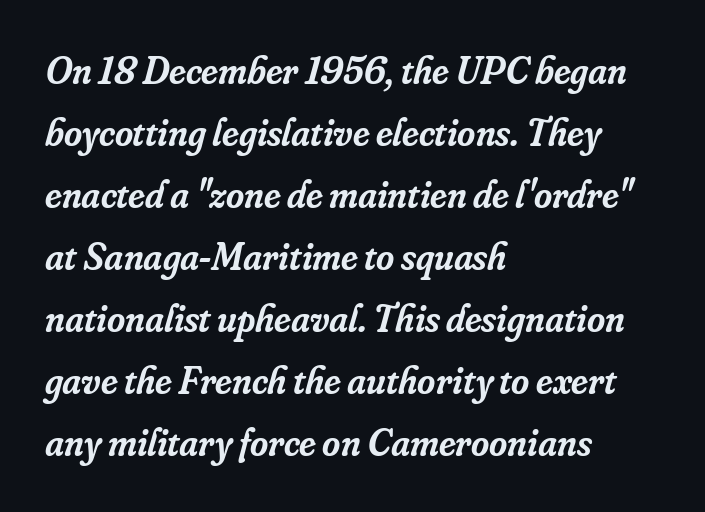
Q: Is the text bold? A: Semi-bold.
Q: Is the text italic (slanted)? A: Yes, it leans right by about 16 degrees.
Q: Is the typeface a serif or a sans-serif typeface? A: Serif.
Q: Is the text underlined? A: No.
Q: How is the paragraph aligned? A: Left-aligned.
Q: Is the spacing between letters normal or unusually wide? A: Normal.
Q: Is the spacing between lines tight, normal or loose? A: Normal.
Q: Width (condensed, normal, or wide)? A: Normal.
Q: Stroke contrast? A: Low.
Q: x-height? A: Small.
Q: Monospaced? A: No.
